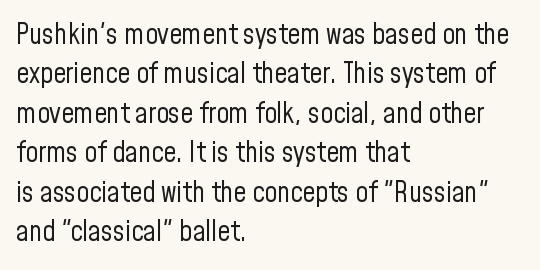
The image shows 28 px regular-weight, condensed sans-serif type, upright; set left-aligned, normal line spacing (1.41x), normal letter spacing, not underlined; low stroke contrast and a medium x-height.
